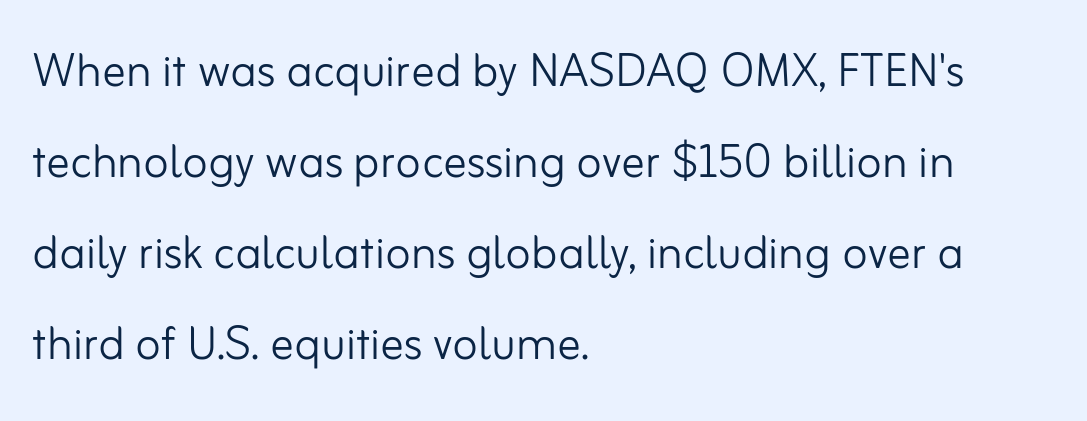
The strokes carry an ordinary text weight at most. A typesetter would mark this as roman, not italic. Quick note: interline space is typical. These lines are rendered in a variable-pitch font.
